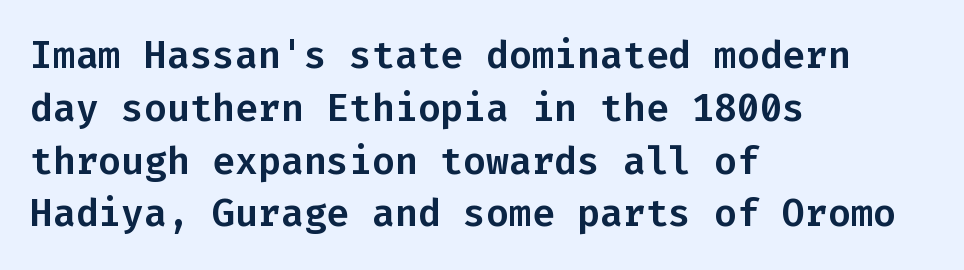
The image shows 38 px sans-serif type, upright, monospaced; set left-aligned, normal line spacing (1.39x), normal letter spacing, not underlined; low stroke contrast and a medium x-height.
